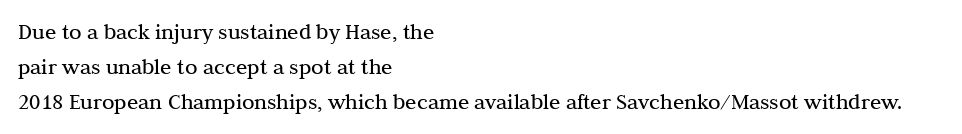
Q: Is the text bold? A: No.
Q: Is the text italic (slanted)? A: No, it is upright.
Q: Is the text underlined? A: No.
Q: How is the paragraph aligned? A: Left-aligned.
Q: Is the spacing between letters normal or unusually wide? A: Normal.
Q: Is the spacing between lines tight, normal or loose? A: Normal.
